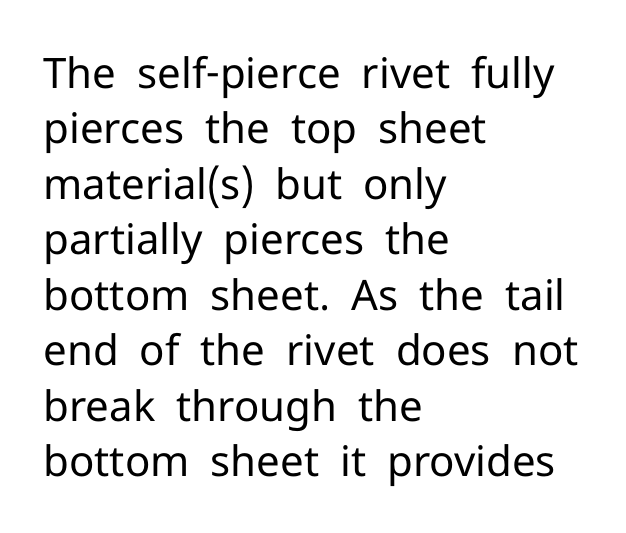
{"serif": "no", "italic": "no", "bold": "no", "weight": "regular", "width": "normal", "stroke_contrast": "low", "x_height": "medium", "monospaced": "no", "underline": "no", "align": "left", "line_spacing": "normal", "line_spacing_ratio": 1.32, "letter_spacing": "normal", "letter_spacing_em": 0.0, "glyph_px": 42}
